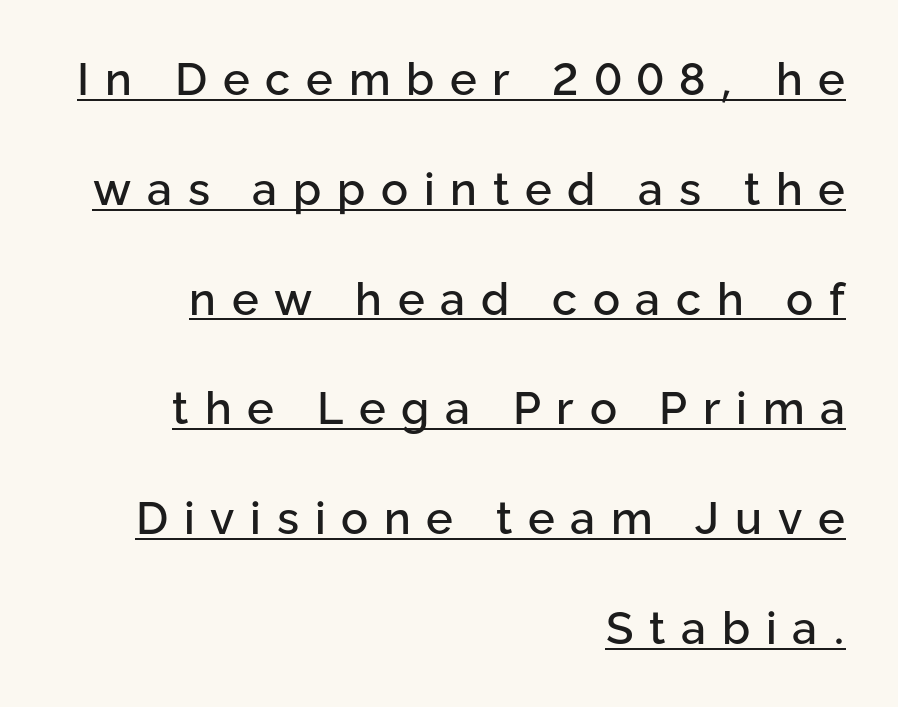
Substantial extra tracking has been applied to these lines. The font's upright variant was chosen for this text. Grotesque or geometric, the face here clearly has no serifs. This rendering uses right alignment, leaving the left contour irregular.
